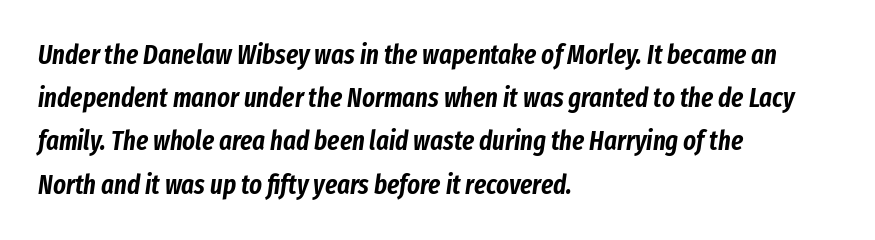
{"italic": "yes", "lean": "right", "slant_degrees": 8, "underline": "no", "align": "left", "line_spacing": "normal", "line_spacing_ratio": 1.6, "letter_spacing": "normal", "letter_spacing_em": 0.0, "glyph_px": 27}
